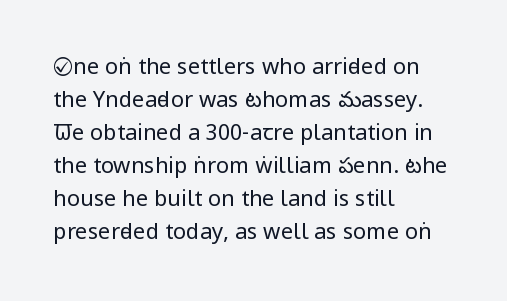
Q: Is the text bold? A: No.
Q: Is the text italic (slanted)? A: No, it is upright.
Q: Is the text underlined? A: No.
Q: How is the paragraph aligned? A: Left-aligned.
Q: Is the spacing between letters normal or unusually wide? A: Normal.
Q: Is the spacing between lines tight, normal or loose? A: Normal.
